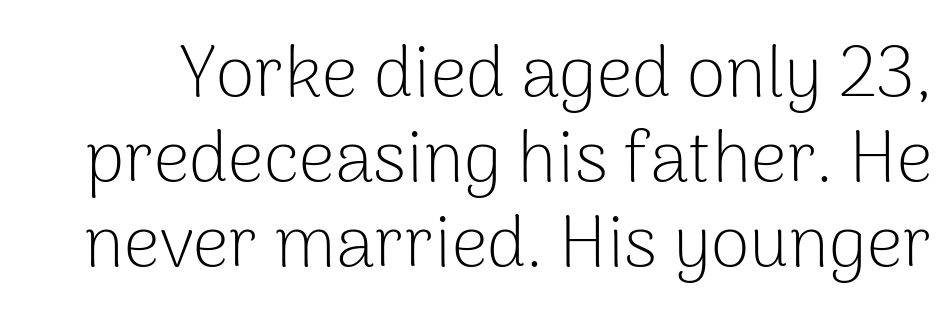
Q: Is the text bold? A: No.
Q: Is the text italic (slanted)? A: No, it is upright.
Q: Is the typeface a serif or a sans-serif typeface? A: Sans-serif.
Q: Is the text underlined? A: No.
Q: Is the spacing between letters normal or unusually wide? A: Normal.
Q: Width (condensed, normal, or wide)? A: Normal.
Q: Stroke contrast? A: Low.
Q: x-height? A: Medium.
Q: Monospaced? A: No.
